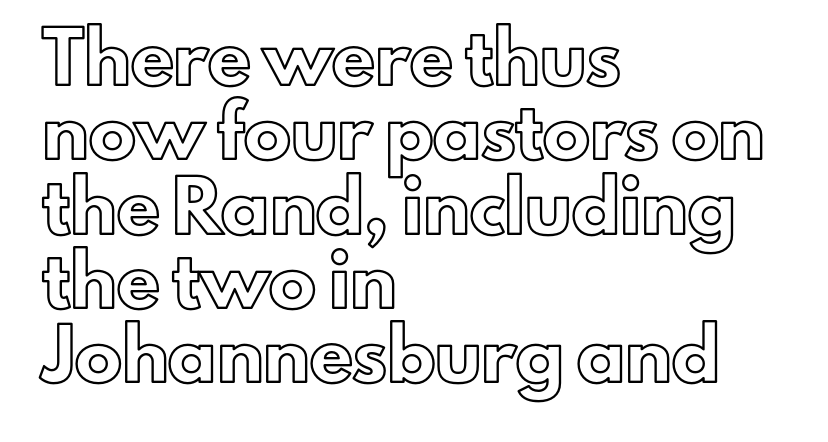
The image shows 47 px text type, upright; set left-aligned, normal line spacing (1.58x), normal letter spacing, not underlined; a small x-height.
